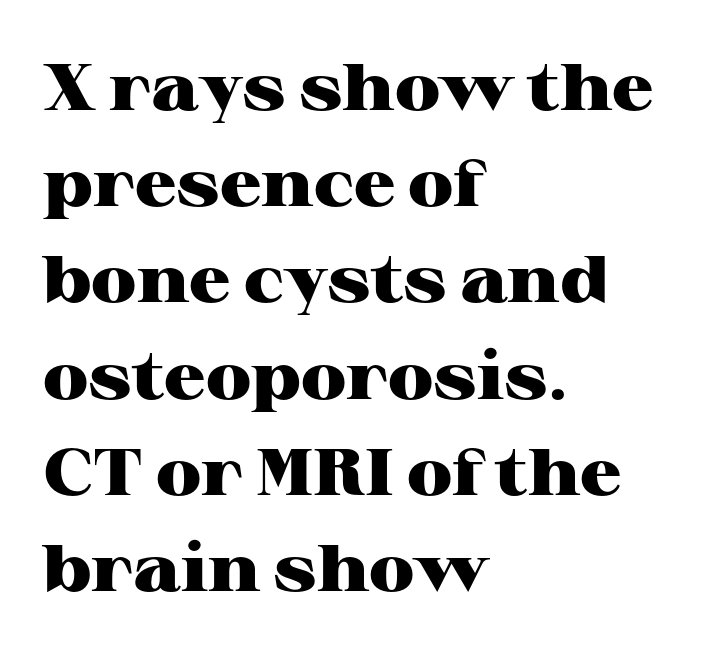
The image shows 65 px heavy, wide serif type, upright; set left-aligned, normal line spacing (1.48x), normal letter spacing, not underlined; high stroke contrast and a medium x-height.
